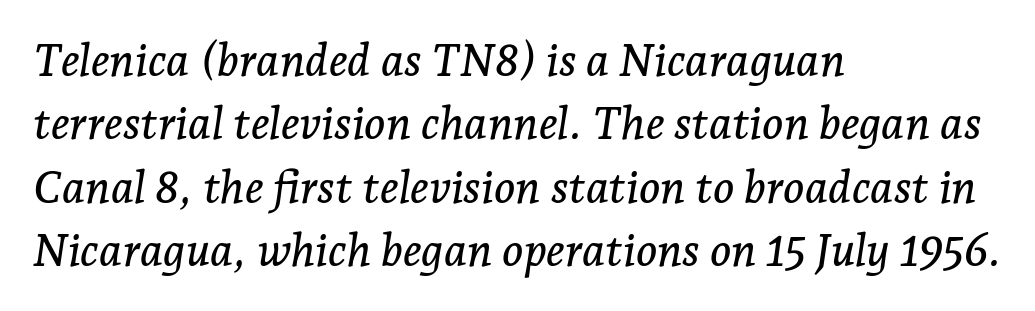
{"serif": "yes", "italic": "yes", "lean": "right", "slant_degrees": 7, "width": "normal", "stroke_contrast": "low", "x_height": "medium", "monospaced": "no", "underline": "no", "align": "left", "line_spacing": "normal", "line_spacing_ratio": 1.41, "letter_spacing": "normal", "letter_spacing_em": 0.0, "glyph_px": 45}
